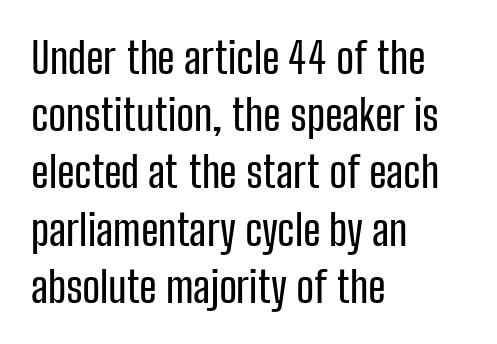
Notice how the stems are strictly vertical — no italics here. A typesetter would call this zero additional tracking. Visually the block forms a straight wall on the left and a jagged coastline on the right. A typesetter would call this leading conventional body-copy spacing. Words float on clear page, feet unadorned.
